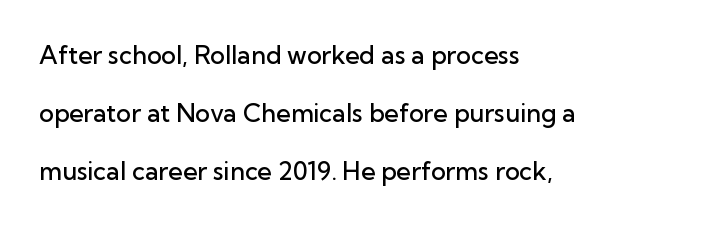
Q: Is the text bold? A: Semi-bold.
Q: Is the text italic (slanted)? A: No, it is upright.
Q: Is the text underlined? A: No.
Q: How is the paragraph aligned? A: Left-aligned.
Q: Is the spacing between letters normal or unusually wide? A: Normal.
Q: Is the spacing between lines tight, normal or loose? A: Loose.
